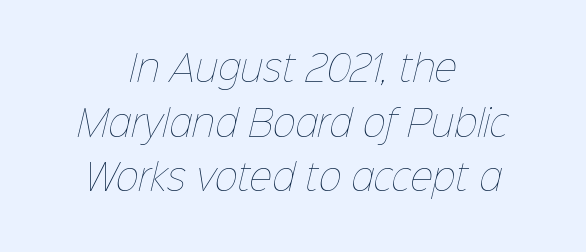
Q: Is the text bold? A: No.
Q: Is the text underlined? A: No.
Q: How is the paragraph aligned? A: Centered.
Q: Is the spacing between letters normal or unusually wide? A: Normal.
Q: Is the spacing between lines tight, normal or loose? A: Normal.
Q: Width (condensed, normal, or wide)? A: Normal.
Q: Stroke contrast? A: Low.
Q: x-height? A: Medium.
Q: Monospaced? A: No.
